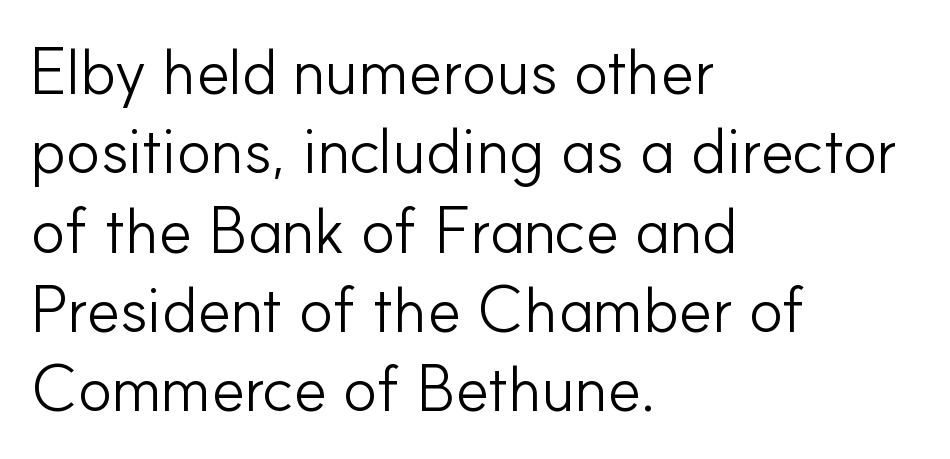
{"serif": "no", "italic": "no", "bold": "no", "weight": "light", "width": "normal", "stroke_contrast": "low", "x_height": "small", "monospaced": "no", "underline": "no", "align": "left", "line_spacing_ratio": 1.24, "letter_spacing": "normal", "letter_spacing_em": 0.0, "glyph_px": 64}
